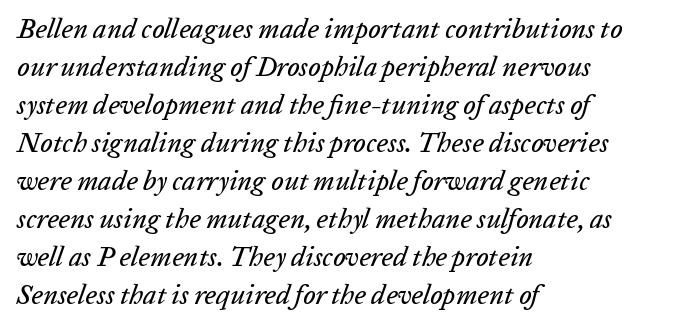
Words appear dense and cohesive because spacing is normal. Rendered with sloped, italic letterforms. In terms of leading, this rendering sits right in the middle. Anything drawn beneath the words? Only blank space.
